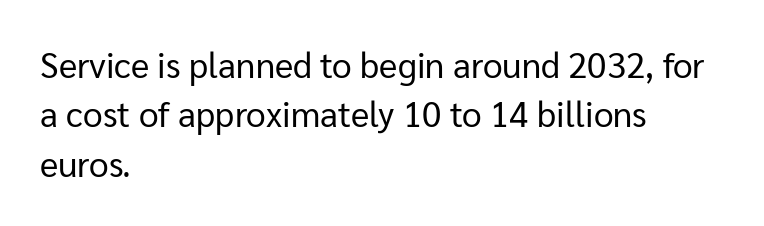
Q: Is the text bold? A: No.
Q: Is the text italic (slanted)? A: No, it is upright.
Q: Is the typeface a serif or a sans-serif typeface? A: Sans-serif.
Q: Is the text underlined? A: No.
Q: How is the paragraph aligned? A: Left-aligned.
Q: Is the spacing between letters normal or unusually wide? A: Normal.
Q: Is the spacing between lines tight, normal or loose? A: Normal.
Q: Width (condensed, normal, or wide)? A: Normal.
Q: Stroke contrast? A: Low.
Q: x-height? A: Medium.
Q: Monospaced? A: No.
